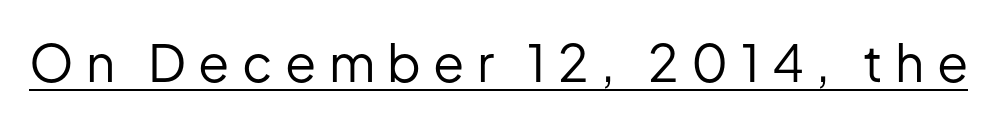
Tracking value appears strongly positive — letters spread wide. Do the characters align in a grid? No, the font is proportional. The lettering holds an erect, upright posture throughout. Heft: none added — not bold. You can tell from the bare stems that sans-serif type was used.
